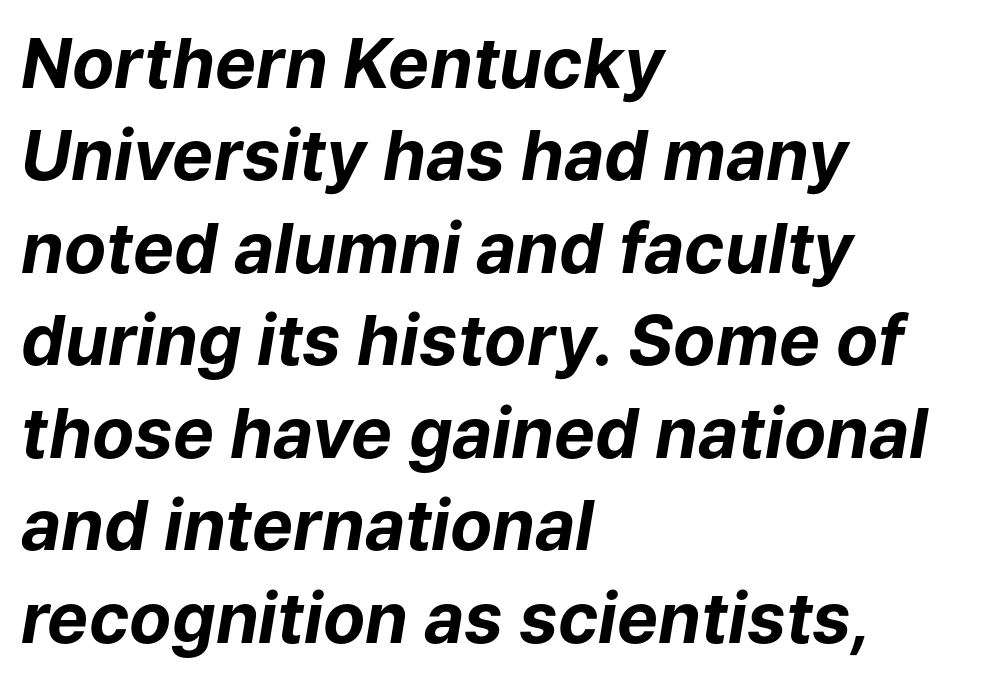
Does the weight exceed regular? Yes, all the way to bold. It's the slanting kind of type. These lines keep a tight, regular rhythm from letter to letter. The lines in this sample share a left origin and differ only in where they stop. Regarding leading, the lines here are spaced in the standard way.
